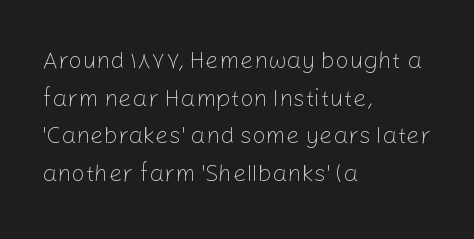
Q: Is the text bold? A: No.
Q: Is the text italic (slanted)? A: No, it is upright.
Q: Is the text underlined? A: No.
Q: How is the paragraph aligned? A: Left-aligned.
Q: Is the spacing between letters normal or unusually wide? A: Normal.
Q: Is the spacing between lines tight, normal or loose? A: Normal.
